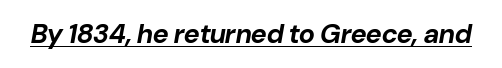
Q: Is the text bold? A: Yes.
Q: Is the text italic (slanted)? A: Yes, it leans right by about 10 degrees.
Q: Is the text underlined? A: Yes.
Q: Is the spacing between letters normal or unusually wide? A: Normal.
